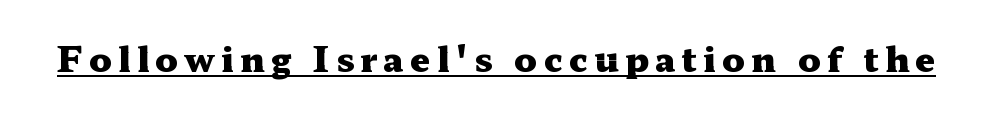
The image shows 35 px heavy, wide serif type, upright; set underlined; medium stroke contrast and a medium x-height.
